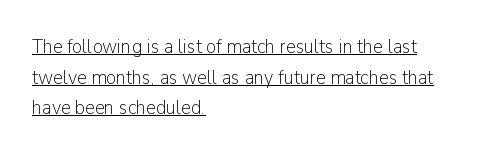
Q: Is the text bold? A: No.
Q: Is the text italic (slanted)? A: No, it is upright.
Q: Is the text underlined? A: Yes.
Q: How is the paragraph aligned? A: Left-aligned.
Q: Is the spacing between letters normal or unusually wide? A: Normal.
Q: Is the spacing between lines tight, normal or loose? A: Normal.
